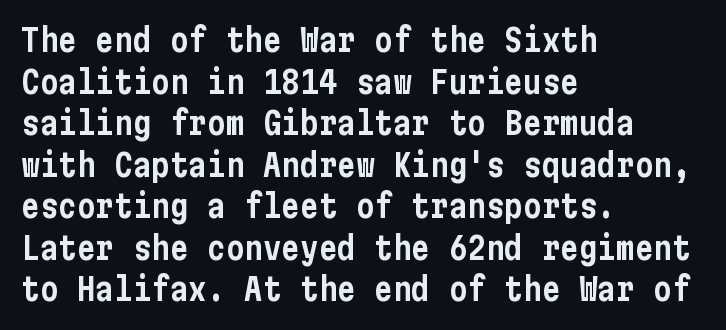
{"serif": "no", "italic": "no", "width": "condensed", "stroke_contrast": "low", "x_height": "medium", "underline": "no", "align": "left", "line_spacing": "normal", "line_spacing_ratio": 1.34, "letter_spacing": "normal", "letter_spacing_em": 0.0, "glyph_px": 31}
